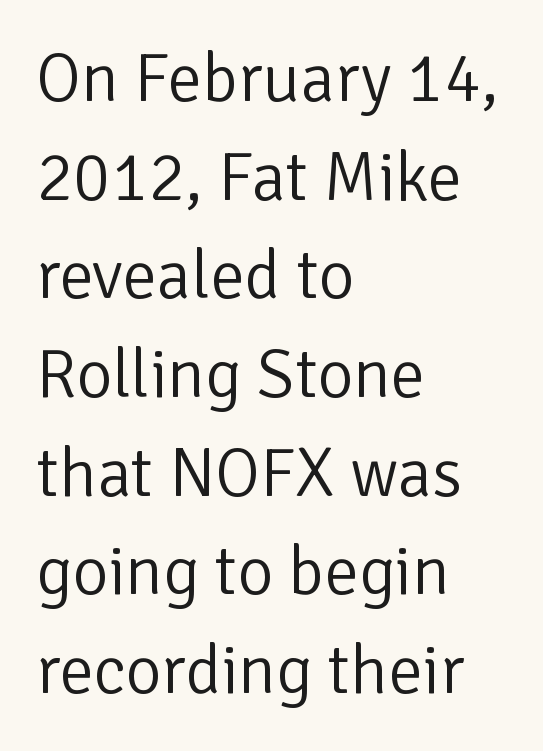
Every character sits straight up, as roman type does. Glance below the letters and you will spot only blank space. Leading: standard. No feet cap the strokes, marking this as sans-serif type. These lines are rendered in a variable-pitch font.
